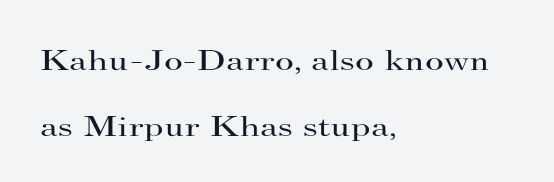
The image shows 29 px regular-weight, wide serif type, upright; set left-aligned, loose line spacing (2.26x), normal letter spacing, not underlined; high stroke contrast and a small x-height.
